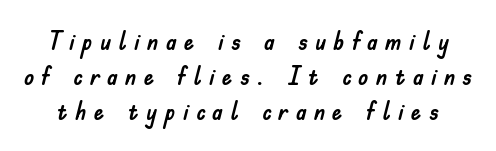
{"underline": "no", "line_spacing": "normal", "line_spacing_ratio": 1.35, "letter_spacing": "wide", "letter_spacing_em": 0.28, "glyph_px": 26}
